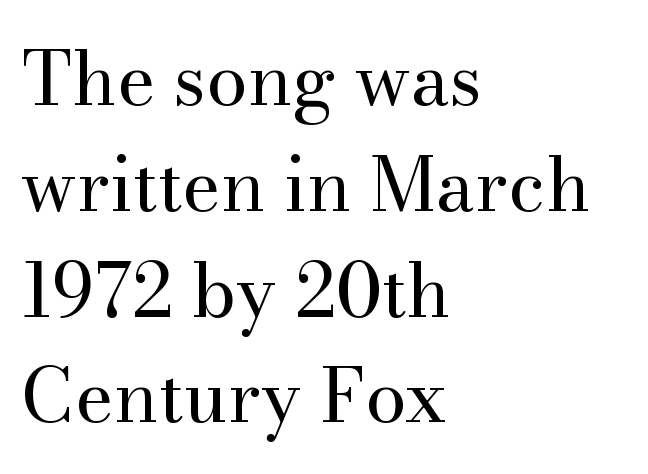
{"serif": "yes", "italic": "no", "bold": "no", "weight": "regular", "width": "normal", "stroke_contrast": "medium", "x_height": "small", "monospaced": "no", "underline": "no", "align": "left", "line_spacing": "normal", "line_spacing_ratio": 1.43, "letter_spacing": "normal", "letter_spacing_em": 0.0, "glyph_px": 74}
